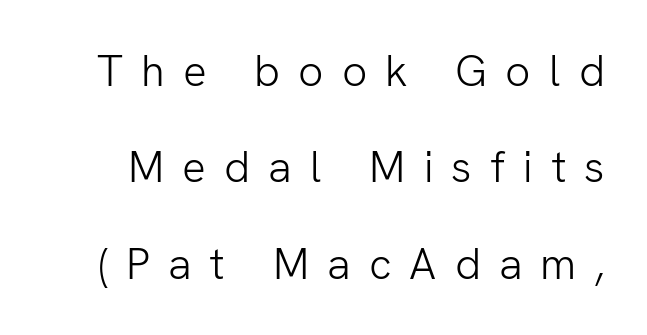
The image shows 44 px light sans-serif type, upright; set loose line spacing (2.19x), unusually wide letter spacing (+0.41 em), not underlined; low stroke contrast and a medium x-height.
